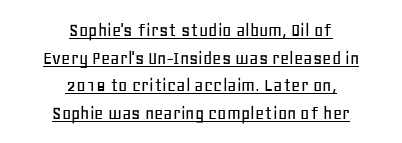
{"italic": "no", "underline": "yes", "align": "center", "line_spacing": "normal", "line_spacing_ratio": 1.38, "letter_spacing": "normal", "letter_spacing_em": 0.0, "glyph_px": 20}
